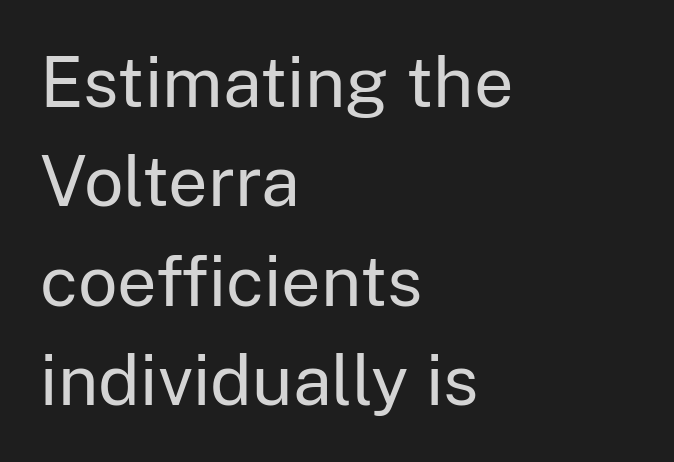
{"serif": "no", "italic": "no", "bold": "no", "weight": "regular", "width": "normal", "stroke_contrast": "low", "x_height": "medium", "monospaced": "no", "underline": "no", "align": "left", "line_spacing": "normal", "line_spacing_ratio": 1.42, "letter_spacing": "normal", "letter_spacing_em": 0.0, "glyph_px": 70}
